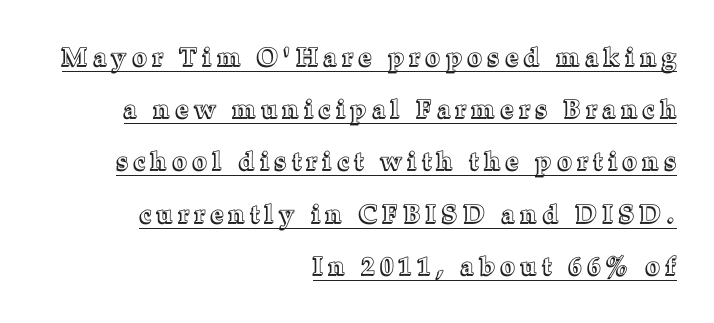
This sample trades compactness for vertical openness between lines. A typographer would call this underscored text. Tall strokes in this sample are plumb rather than angled. The lines in this sample share a right terminus and differ only in where they begin.
